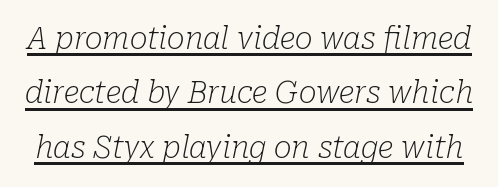
{"serif": "yes", "italic": "yes", "lean": "right", "slant_degrees": 10, "bold": "no", "weight": "light", "width": "normal", "stroke_contrast": "low", "x_height": "medium", "monospaced": "no", "underline": "yes", "line_spacing_ratio": 1.81, "letter_spacing": "normal", "letter_spacing_em": 0.0, "glyph_px": 30}
